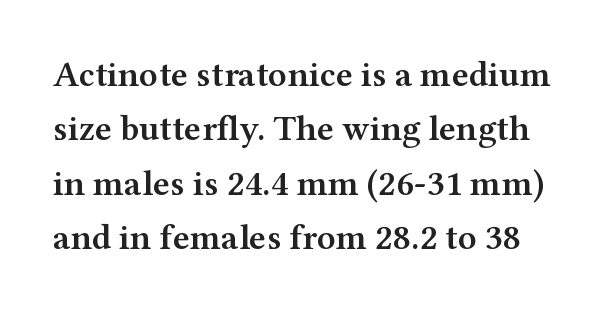
Q: Is the text bold? A: Semi-bold.
Q: Is the text italic (slanted)? A: No, it is upright.
Q: Is the typeface a serif or a sans-serif typeface? A: Serif.
Q: Is the text underlined? A: No.
Q: Is the spacing between letters normal or unusually wide? A: Normal.
Q: Is the spacing between lines tight, normal or loose? A: Normal.
Q: Width (condensed, normal, or wide)? A: Wide.
Q: Stroke contrast? A: Medium.
Q: x-height? A: Medium.
Q: Monospaced? A: No.
